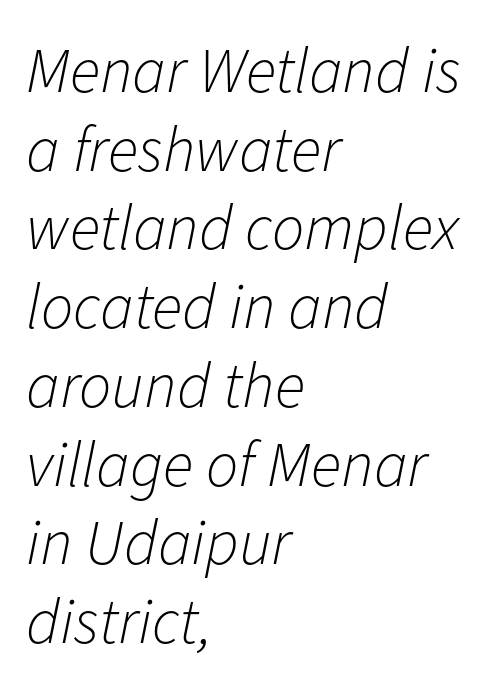
Q: Is the text bold? A: No.
Q: Is the text italic (slanted)? A: Yes, it leans right by about 11 degrees.
Q: Is the text underlined? A: No.
Q: How is the paragraph aligned? A: Left-aligned.
Q: Is the spacing between letters normal or unusually wide? A: Normal.
Q: Width (condensed, normal, or wide)? A: Normal.
Q: Stroke contrast? A: Low.
Q: x-height? A: Medium.
Q: Monospaced? A: No.
